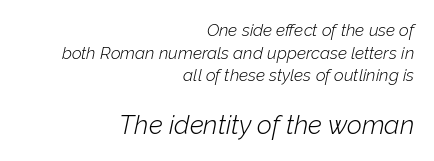
The image shows 26 px text type, italic (leaning right); set right-aligned, normal line spacing (1.33x), normal letter spacing, not underlined; the second (bottom) block is 1.53x larger.
